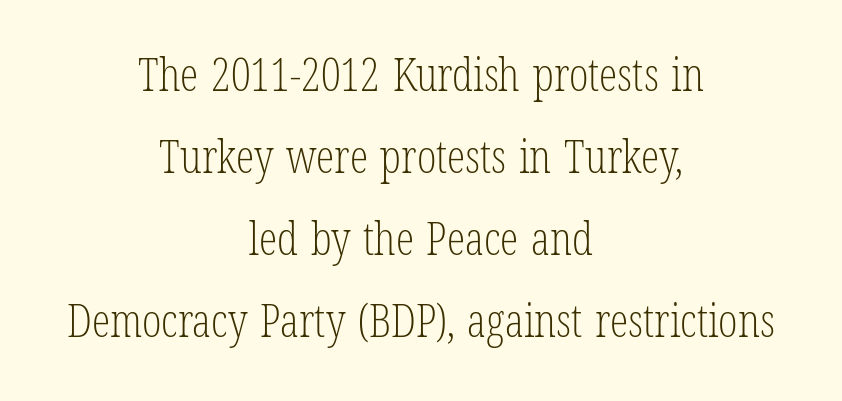
The image shows 46 px light, condensed serif type, upright; set centered, line spacing 1.78x, normal letter spacing, not underlined; low stroke contrast and a medium x-height.
